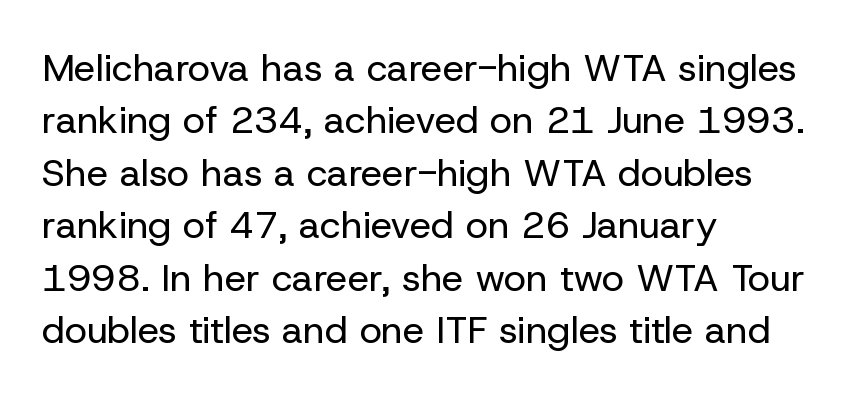
{"serif": "no", "italic": "no", "bold": "no", "weight": "regular", "width": "normal", "stroke_contrast": "low", "x_height": "medium", "monospaced": "no", "underline": "no", "align": "left", "line_spacing": "normal", "line_spacing_ratio": 1.38, "letter_spacing": "normal", "letter_spacing_em": 0.0, "glyph_px": 38}
